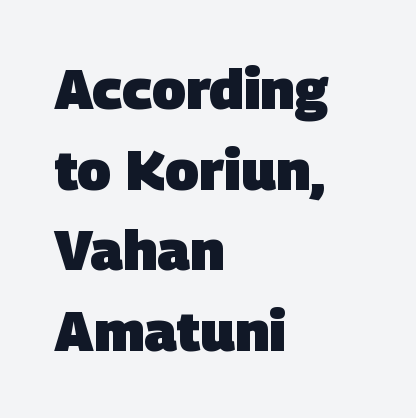
Check where the strokes stop: nothing finishes them off — pure sans. The passage shown is typed in a proportional face where columns would drift. Is there much room between lines? A standard amount, neither cramped nor airy. This sample is left-justified, so line endings fall wherever the words run out. The line texture is even and compact thanks to regular tracking. Just letters on the line, the space beneath them empty.
